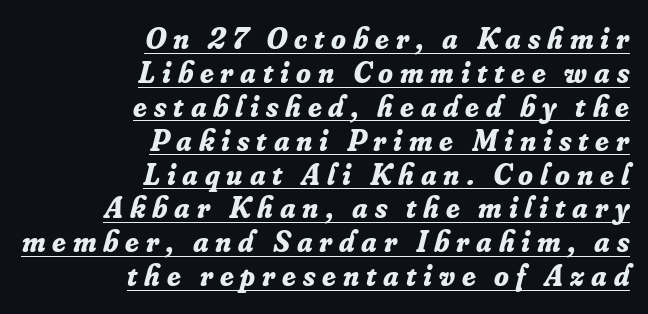
{"serif": "yes", "italic": "yes", "lean": "right", "slant_degrees": 16, "bold": "yes", "weight": "bold", "width": "normal", "stroke_contrast": "low", "x_height": "small", "monospaced": "no", "underline": "yes", "align": "right", "line_spacing": "tight", "line_spacing_ratio": 1.13, "letter_spacing": "wide", "letter_spacing_em": 0.23, "glyph_px": 30}
